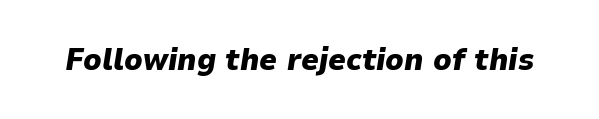
The image shows 31 px heavy type, italic (leaning right); set normal letter spacing, not underlined; low stroke contrast and a medium x-height.
